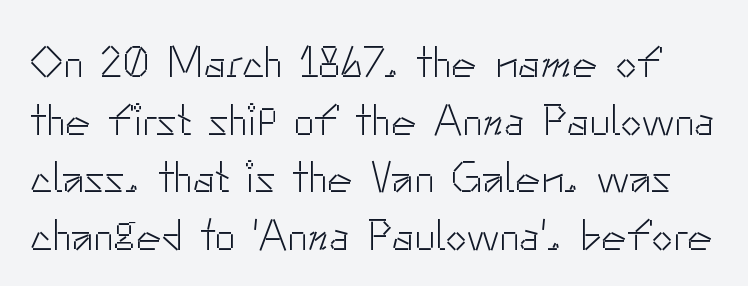
The image shows 43 px light sans-serif type, upright; set normal line spacing (1.34x), normal letter spacing, not underlined; low stroke contrast and a small x-height.
